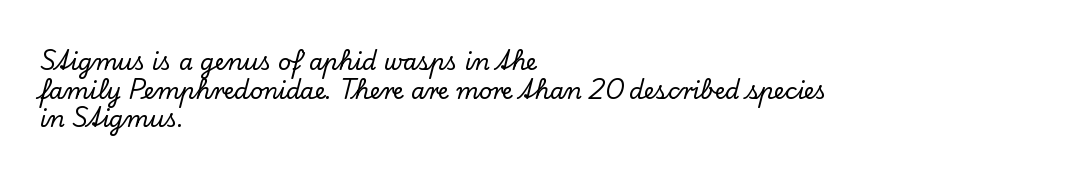
Q: Is the text italic (slanted)? A: Yes.
Q: Is the text underlined? A: No.
Q: How is the paragraph aligned? A: Left-aligned.
Q: Is the spacing between letters normal or unusually wide? A: Normal.
